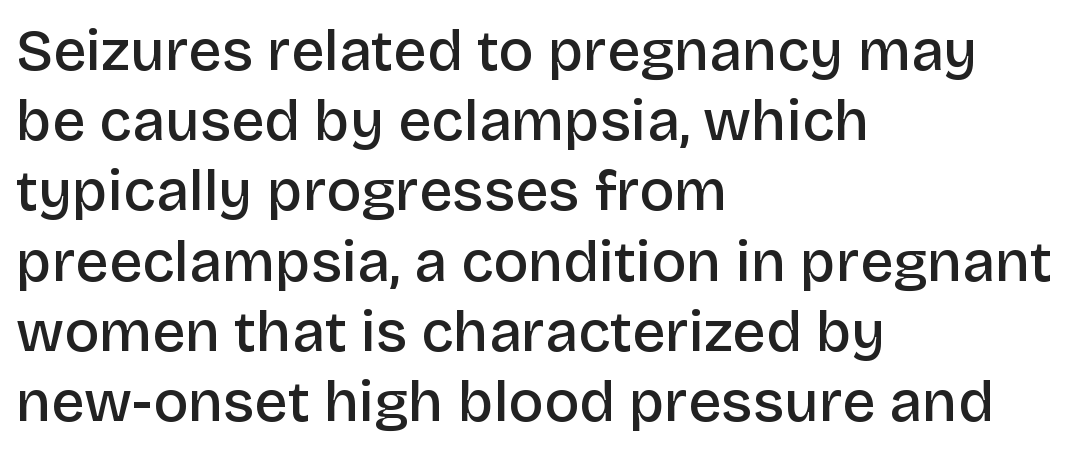
The image shows 58 px semibold sans-serif type, upright; set left-aligned, line spacing 1.21x, normal letter spacing, not underlined; low stroke contrast and a large x-height.
